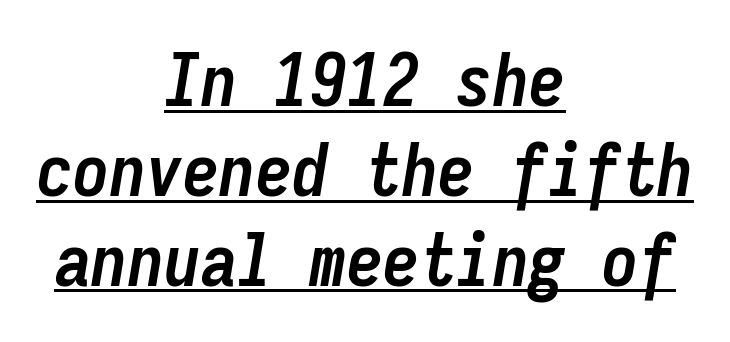
This rendering features underlined lettering. Designer's note — italics engaged. The letterforms sit shoulder to shoulder at normal distance. Where is the straight margin? There isn't one; the lines are centered.
